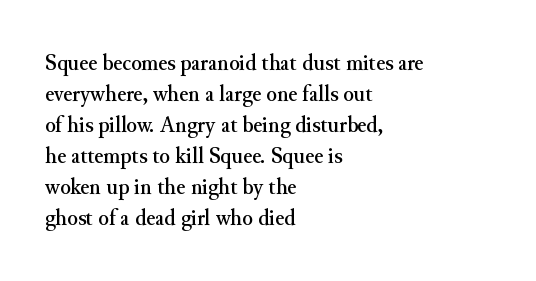
Q: Is the text italic (slanted)? A: No, it is upright.
Q: Is the text underlined? A: No.
Q: How is the paragraph aligned? A: Left-aligned.
Q: Is the spacing between letters normal or unusually wide? A: Normal.
Q: Is the spacing between lines tight, normal or loose? A: Normal.
